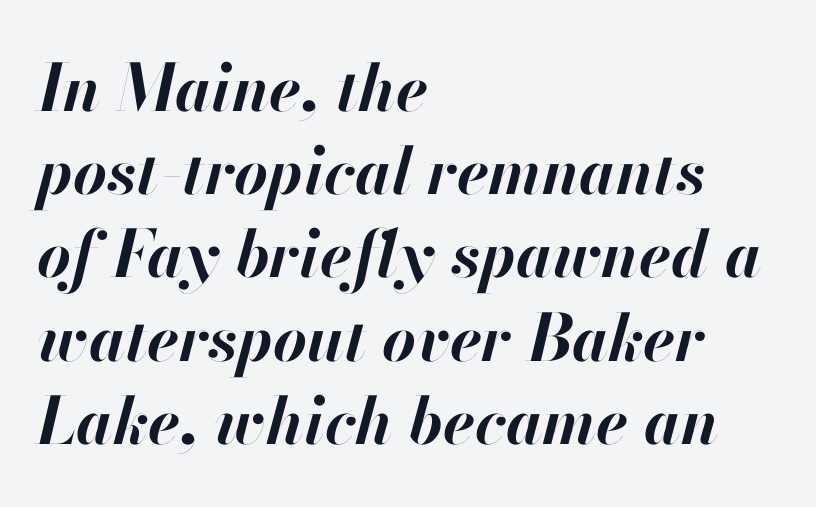
Q: Is the text bold? A: Yes.
Q: Is the text italic (slanted)? A: Yes, it leans right by about 13 degrees.
Q: Is the text underlined? A: No.
Q: How is the paragraph aligned? A: Left-aligned.
Q: Is the spacing between letters normal or unusually wide? A: Normal.
Q: Is the spacing between lines tight, normal or loose? A: Normal.
Q: Width (condensed, normal, or wide)? A: Normal.
Q: Stroke contrast? A: High.
Q: x-height? A: Small.
Q: Monospaced? A: No.
